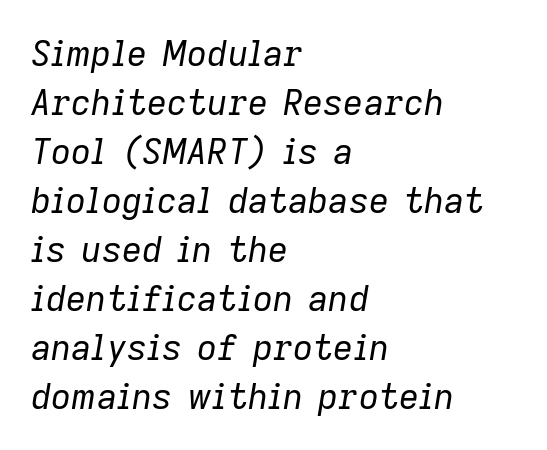
Summary of vertical rhythm: regular, with standard interline spacing. Is the type slanted? Yes — the strokes lean at a clear angle. Is the block centered? No — it sits flush against the left margin. Only glyphs here, with clear space below each row.
